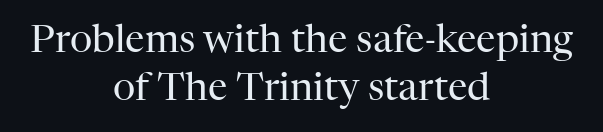
{"serif": "yes", "italic": "no", "bold": "no", "weight": "regular", "width": "normal", "stroke_contrast": "high", "x_height": "medium", "monospaced": "no", "underline": "no", "align": "center", "line_spacing_ratio": 1.22, "letter_spacing": "normal", "letter_spacing_em": 0.0, "glyph_px": 39}
